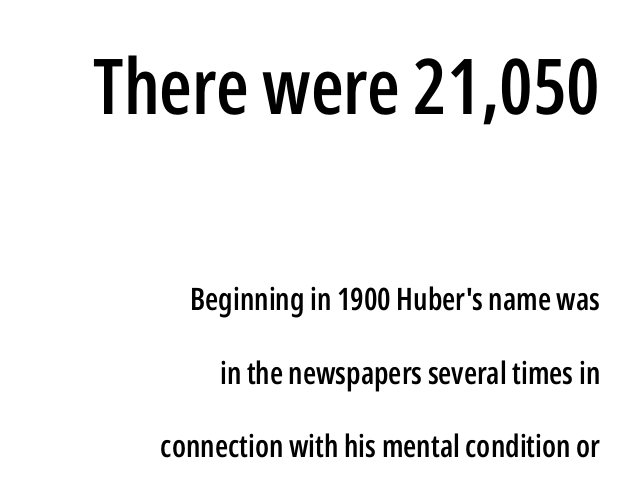
Q: Is the text bold? A: Semi-bold.
Q: Is the text italic (slanted)? A: No, it is upright.
Q: Is the typeface a serif or a sans-serif typeface? A: Sans-serif.
Q: Is the text underlined? A: No.
Q: How is the paragraph aligned? A: Right-aligned.
Q: Is the spacing between letters normal or unusually wide? A: Normal.
Q: Is the spacing between lines tight, normal or loose? A: Loose.
Q: Which block of text is set in a larger size, the first (top) or the second (bottom)? A: The first (top) one.
Q: Width (condensed, normal, or wide)? A: Condensed.
Q: Stroke contrast? A: Low.
Q: x-height? A: Medium.
Q: Monospaced? A: No.
